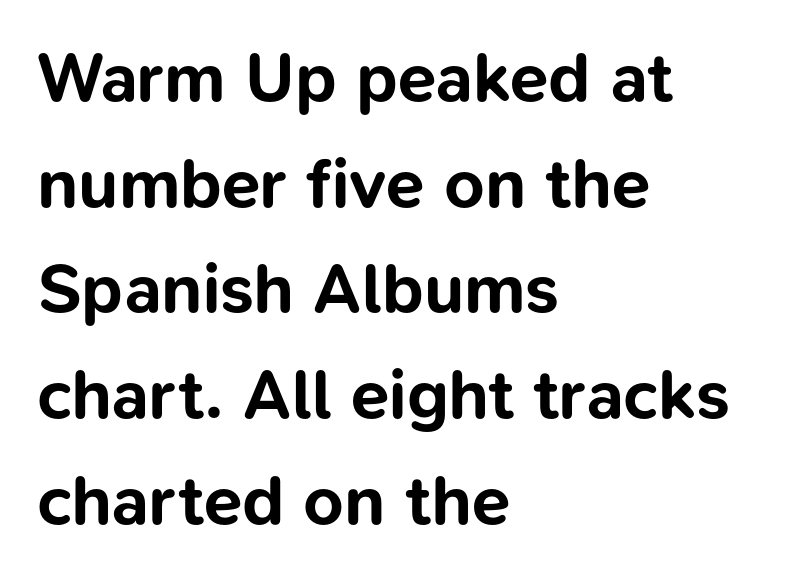
Leading matches the norm, producing a regular column. Plenty of ink on the page — the face is bold. The rag falls on the right side of this text block. Note: no serifs on the glyphs. You could not count columns in this text — the font is proportionally spaced.
